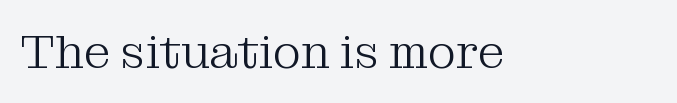
The image shows 48 px light serif type, upright; set normal letter spacing, not underlined; medium stroke contrast and a medium x-height.
